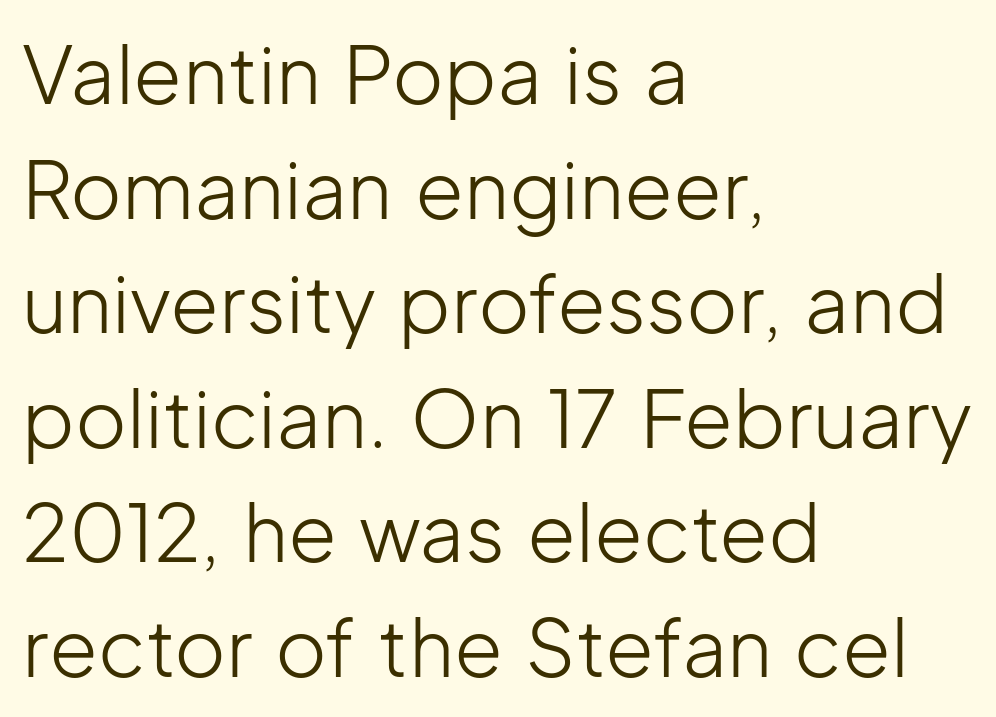
The image shows 79 px light sans-serif type, upright; set left-aligned, normal line spacing (1.45x), normal letter spacing, not underlined; low stroke contrast and a medium x-height.
